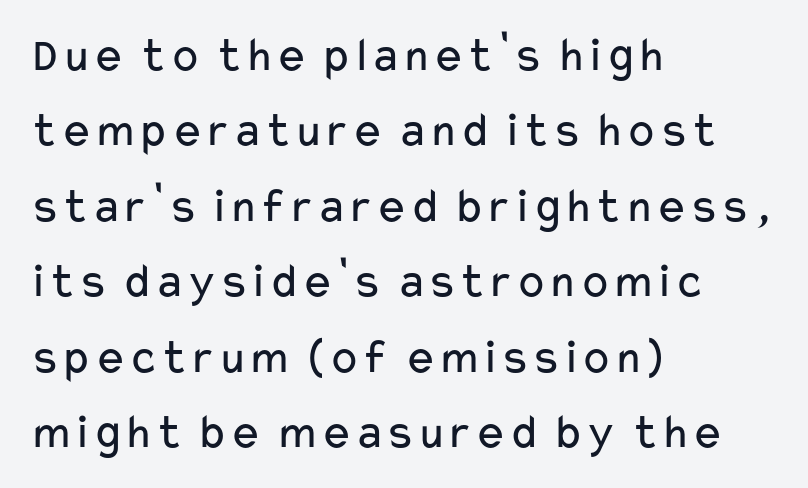
The image shows 49 px regular-weight, wide sans-serif type, upright; set left-aligned, normal line spacing (1.54x), normal letter spacing, not underlined; low stroke contrast and a medium x-height.
